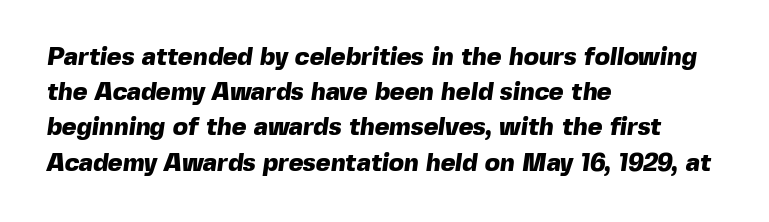
{"bold": "yes", "underline": "no", "align": "left", "line_spacing": "normal", "line_spacing_ratio": 1.41, "letter_spacing": "normal", "letter_spacing_em": 0.0, "glyph_px": 25}
